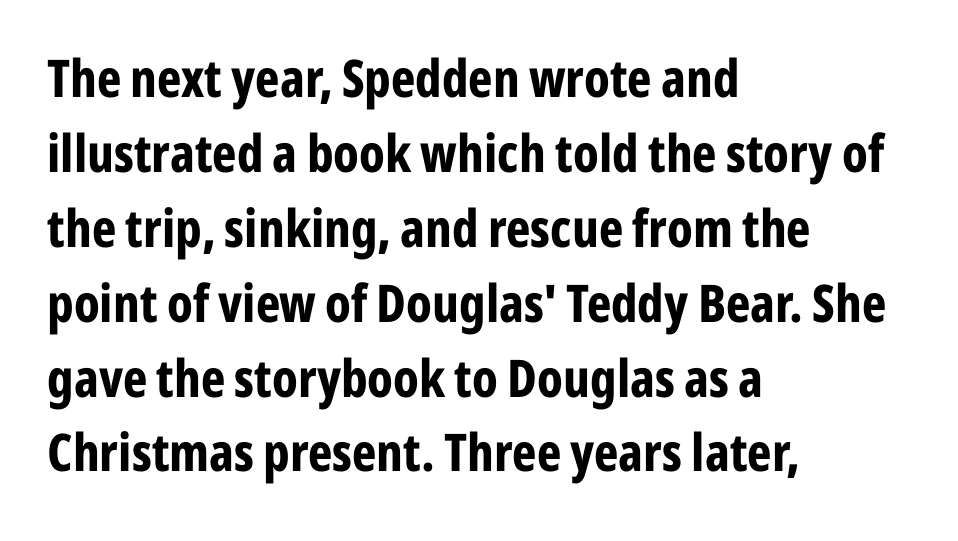
Proportional: the letters do not fall into vertical columns. Note: no serifs on the glyphs. Weight check: bold — yes, fully. This rendering leaves character spacing at its baseline value. Reading down the column, the eye jumps a familiar distance to each next line. Honestly, there is no underline to notice here at all.
